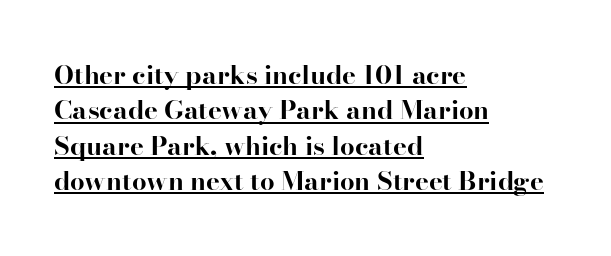
Q: Is the text bold? A: Yes.
Q: Is the text italic (slanted)? A: No, it is upright.
Q: Is the text underlined? A: Yes.
Q: How is the paragraph aligned? A: Left-aligned.
Q: Is the spacing between letters normal or unusually wide? A: Normal.
Q: Is the spacing between lines tight, normal or loose? A: Normal.
